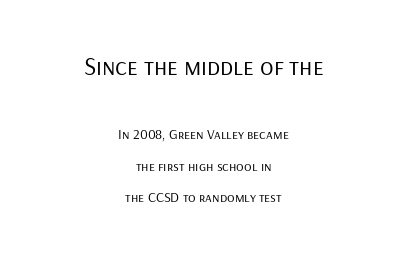
The image shows 25 px text type, upright; set centered, loose line spacing (2.22x), normal letter spacing, not underlined; the first (top) block is 1.79x larger.
